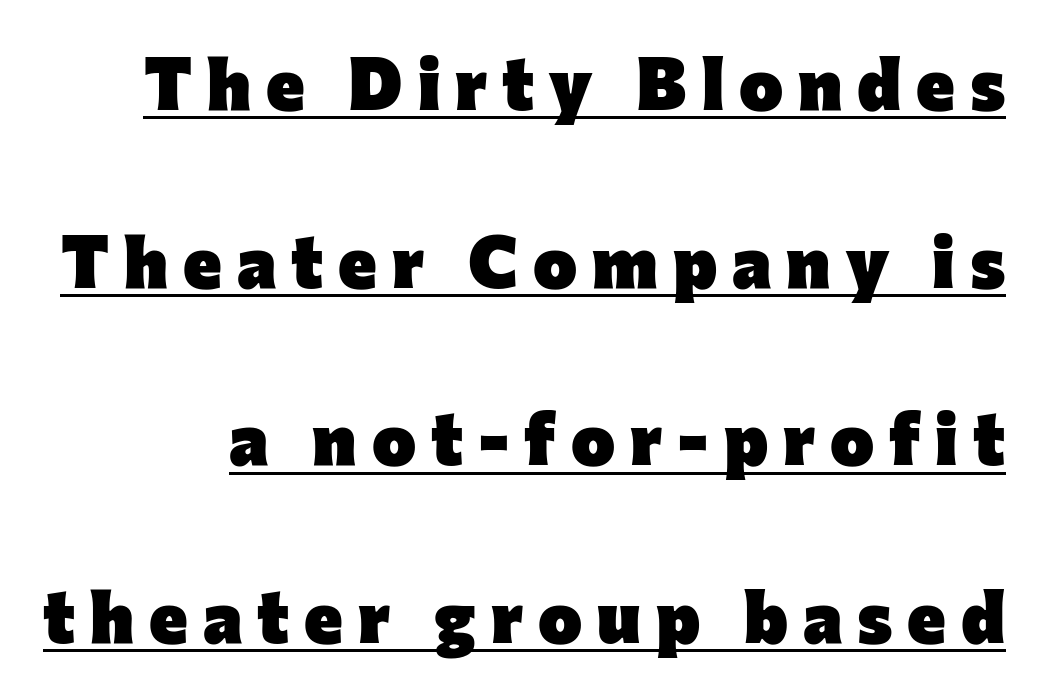
Q: Is the text bold? A: Yes.
Q: Is the text italic (slanted)? A: No, it is upright.
Q: Is the typeface a serif or a sans-serif typeface? A: Sans-serif.
Q: Is the text underlined? A: Yes.
Q: Is the spacing between letters normal or unusually wide? A: Unusually wide.
Q: Is the spacing between lines tight, normal or loose? A: Loose.
Q: Width (condensed, normal, or wide)? A: Normal.
Q: Stroke contrast? A: Low.
Q: x-height? A: Medium.
Q: Monospaced? A: No.
